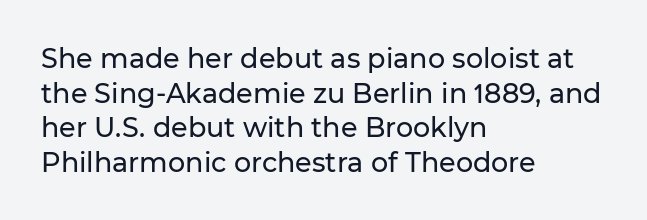
You could call the tracking neutral — neither tight nor loose. Interline gaps are of average width in this sample. The zone under the glyphs is completely vacant. A classic flush-left, rag-right setting is used for this passage. Style check: upright.
